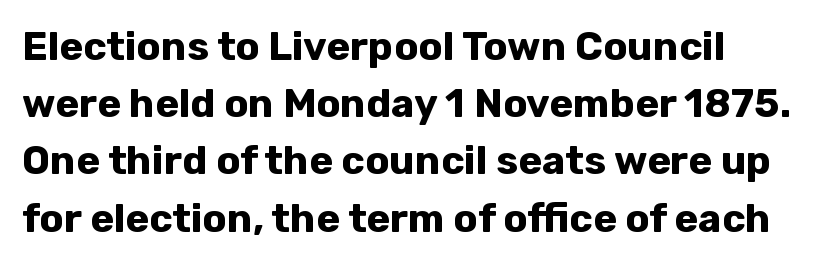
{"serif": "no", "italic": "no", "bold": "yes", "weight": "bold", "width": "normal", "stroke_contrast": "low", "x_height": "medium", "monospaced": "no", "underline": "no", "align": "left", "line_spacing": "normal", "line_spacing_ratio": 1.43, "letter_spacing": "normal", "letter_spacing_em": 0.0, "glyph_px": 40}
